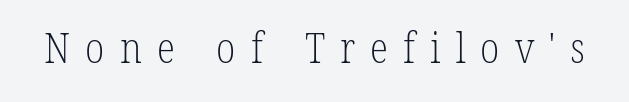
Q: Is the text bold? A: No.
Q: Is the text italic (slanted)? A: No, it is upright.
Q: Is the typeface a serif or a sans-serif typeface? A: Serif.
Q: Is the text underlined? A: No.
Q: Is the spacing between letters normal or unusually wide? A: Unusually wide.
Q: Width (condensed, normal, or wide)? A: Condensed.
Q: Stroke contrast? A: Low.
Q: x-height? A: Medium.
Q: Monospaced? A: No.
